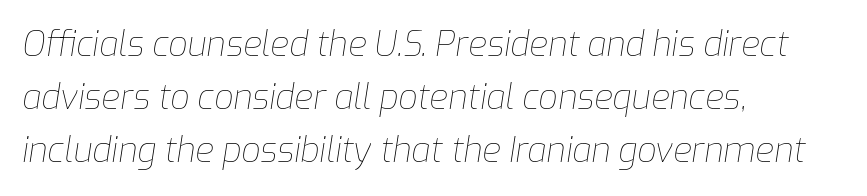
Q: Is the text bold? A: No.
Q: Is the text italic (slanted)? A: Yes, it leans right by about 9 degrees.
Q: Is the text underlined? A: No.
Q: How is the paragraph aligned? A: Left-aligned.
Q: Is the spacing between letters normal or unusually wide? A: Normal.
Q: Is the spacing between lines tight, normal or loose? A: Normal.
Q: Width (condensed, normal, or wide)? A: Normal.
Q: Stroke contrast? A: Low.
Q: x-height? A: Medium.
Q: Monospaced? A: No.
